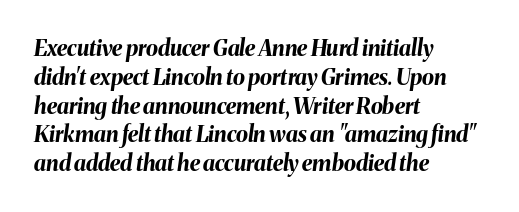
The passage shown stacks its lines at a standard gap. You can tell it's italic because the verticals aren't actually vertical. The text block is weighted toward the left margin, trailing off unevenly rightward. A dark, heavy texture on the line: the type is bold. Underlining? Definitely not there.
